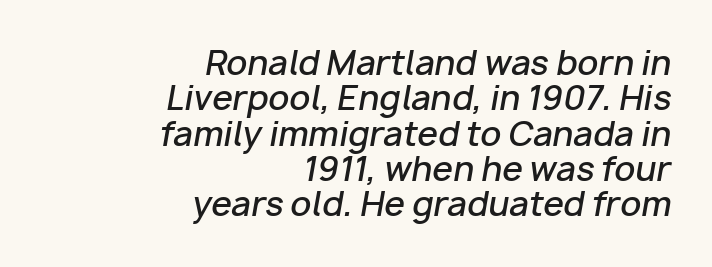
Q: Is the text bold? A: Semi-bold.
Q: Is the text italic (slanted)? A: Yes, it leans right by about 10 degrees.
Q: Is the text underlined? A: No.
Q: How is the paragraph aligned? A: Right-aligned.
Q: Is the spacing between letters normal or unusually wide? A: Normal.
Q: Is the spacing between lines tight, normal or loose? A: Tight.
Q: Width (condensed, normal, or wide)? A: Normal.
Q: Stroke contrast? A: Low.
Q: x-height? A: Medium.
Q: Monospaced? A: No.
